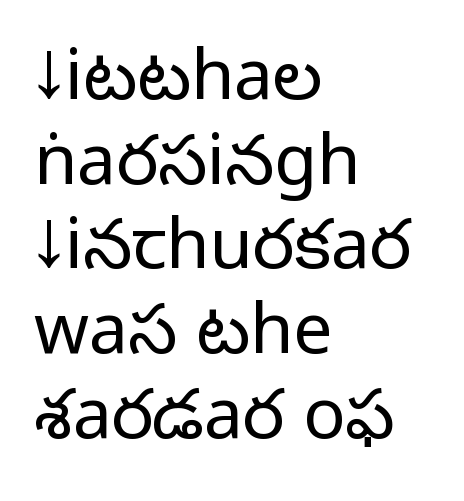
{"serif": "no", "italic": "no", "bold": "no", "weight": "light", "width": "normal", "stroke_contrast": "low", "x_height": "medium", "monospaced": "no", "underline": "no", "align": "left", "line_spacing_ratio": 1.21, "letter_spacing": "normal", "letter_spacing_em": 0.0, "glyph_px": 70}
